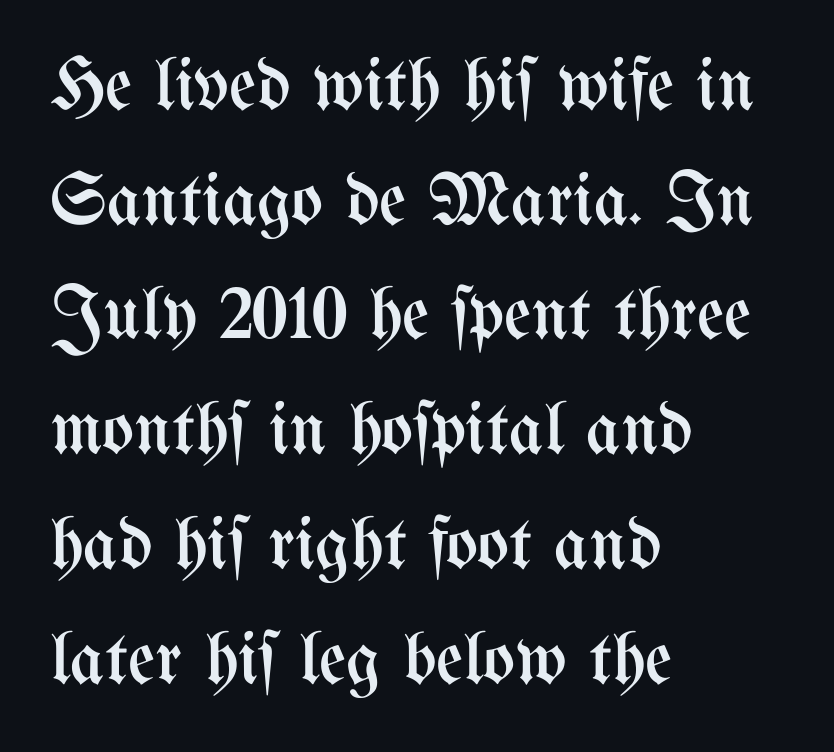
Q: Is the text bold? A: No.
Q: Is the text italic (slanted)? A: No, it is upright.
Q: Is the text underlined? A: No.
Q: How is the paragraph aligned? A: Left-aligned.
Q: Is the spacing between letters normal or unusually wide? A: Normal.
Q: Is the spacing between lines tight, normal or loose? A: Normal.
Q: Width (condensed, normal, or wide)? A: Condensed.
Q: Stroke contrast? A: Medium.
Q: x-height? A: Medium.
Q: Monospaced? A: No.
